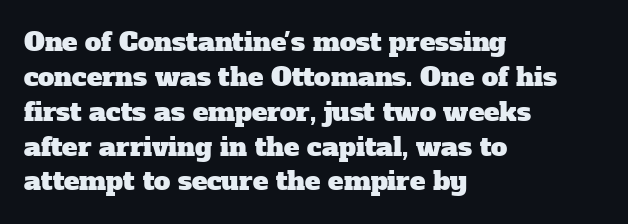
Q: Is the text underlined? A: No.
Q: How is the paragraph aligned? A: Left-aligned.
Q: Is the spacing between letters normal or unusually wide? A: Normal.
Q: Is the spacing between lines tight, normal or loose? A: Normal.
